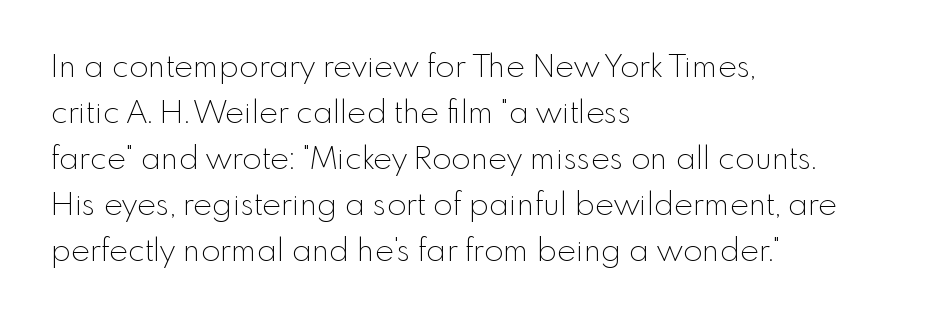
Q: Is the text bold? A: No.
Q: Is the text italic (slanted)? A: No, it is upright.
Q: Is the typeface a serif or a sans-serif typeface? A: Sans-serif.
Q: Is the text underlined? A: No.
Q: How is the paragraph aligned? A: Left-aligned.
Q: Is the spacing between letters normal or unusually wide? A: Normal.
Q: Is the spacing between lines tight, normal or loose? A: Normal.
Q: Width (condensed, normal, or wide)? A: Normal.
Q: x-height? A: Small.
Q: Monospaced? A: No.
